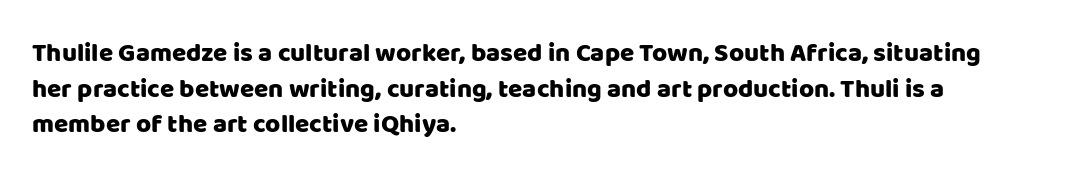
Compared with a centered layout, this one pins lines to the left instead. These lines were composed using upright roman letters. The type is set solid horizontally, with unmodified tracking. Vertical spacing — default. A bare baseline throughout the passage.
